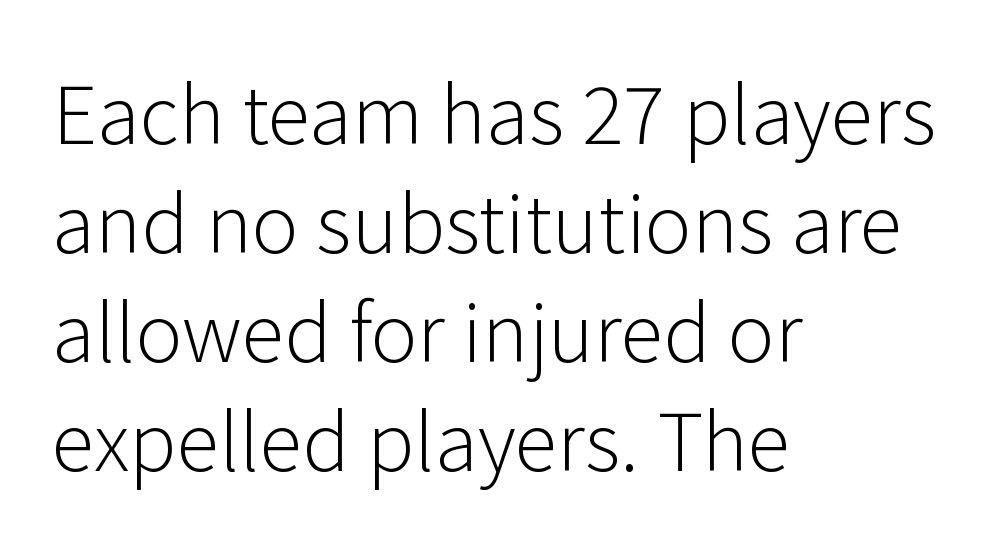
Line beginnings align vertically; line endings do not. The letters carry no serifs — their stems end cleanly without finishing strokes. Is the type heavy? It reads as light-to-regular instead. Posture: vertical. Nobody drew a line under any word here.
